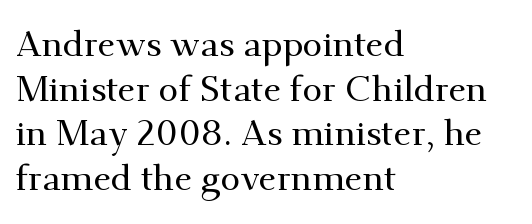
Q: Is the text italic (slanted)? A: No, it is upright.
Q: Is the typeface a serif or a sans-serif typeface? A: Serif.
Q: Is the text underlined? A: No.
Q: How is the paragraph aligned? A: Left-aligned.
Q: Is the spacing between letters normal or unusually wide? A: Normal.
Q: Width (condensed, normal, or wide)? A: Normal.
Q: Stroke contrast? A: Medium.
Q: x-height? A: Small.
Q: Monospaced? A: No.
